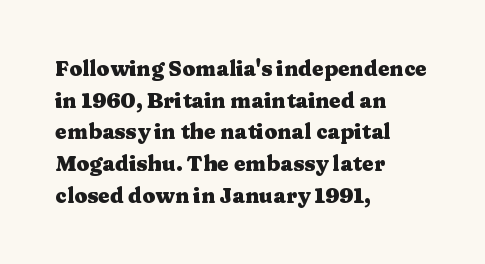
{"italic": "no", "bold": "yes", "underline": "no", "align": "left", "line_spacing": "normal", "line_spacing_ratio": 1.51, "letter_spacing": "normal", "letter_spacing_em": 0.0, "glyph_px": 21}
